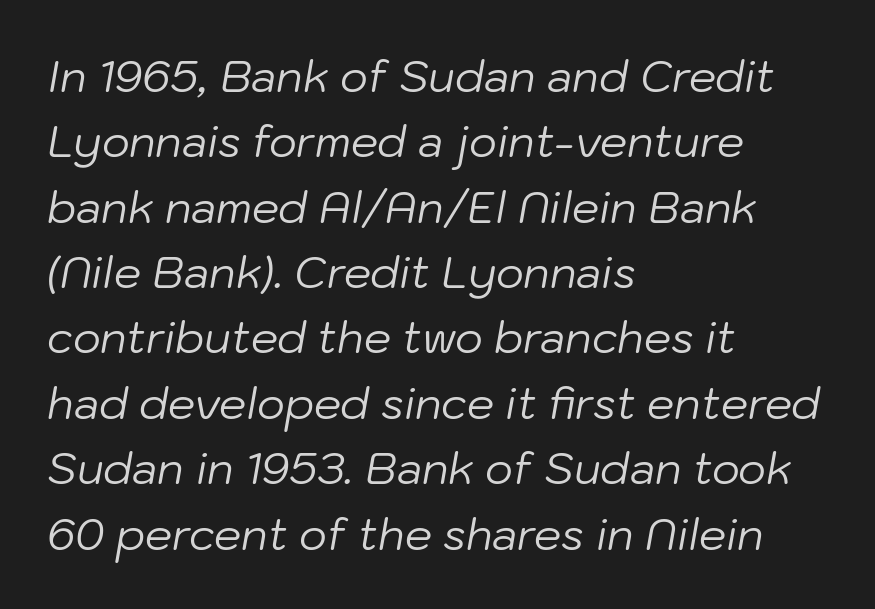
The typography opts for an oblique posture over an upright one. Short and long lines alike share a common starting point at left. You could not count columns in this text — the font is proportionally spaced. The characters are drawn with everyday or finer stroke widths. You could call the tracking neutral — neither tight nor loose. Lines of text with bare space underneath.
